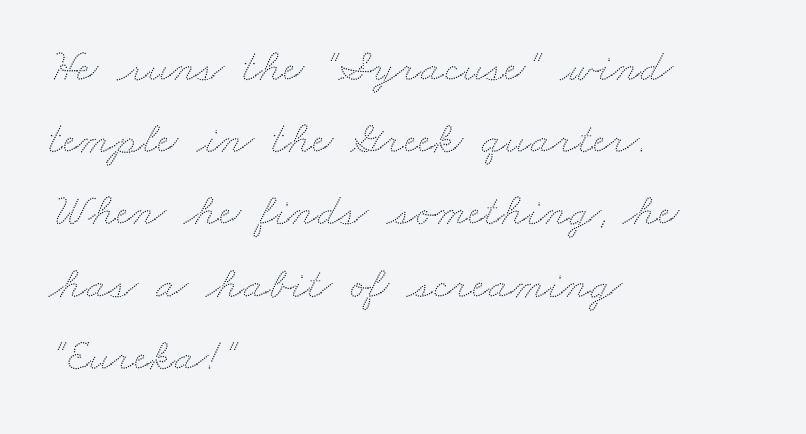
The image shows 46 px wide type; set left-aligned, normal line spacing (1.57x), normal letter spacing, not underlined; low stroke contrast and a small x-height.
